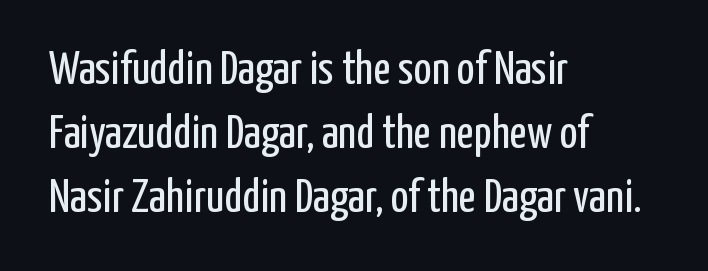
The image shows 47 px regular-weight, condensed sans-serif type, upright; set left-aligned, normal line spacing (1.36x), normal letter spacing, not underlined; low stroke contrast and a medium x-height.
